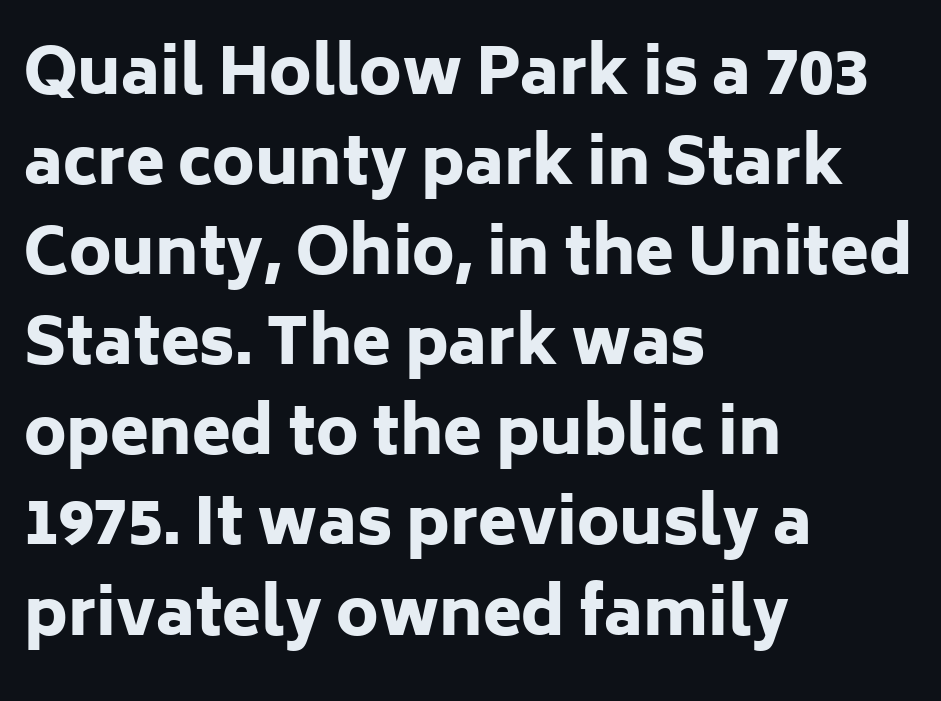
Q: Is the text bold? A: Yes.
Q: Is the text italic (slanted)? A: No, it is upright.
Q: Is the typeface a serif or a sans-serif typeface? A: Sans-serif.
Q: Is the text underlined? A: No.
Q: How is the paragraph aligned? A: Left-aligned.
Q: Is the spacing between letters normal or unusually wide? A: Normal.
Q: Is the spacing between lines tight, normal or loose? A: Normal.
Q: Width (condensed, normal, or wide)? A: Normal.
Q: Stroke contrast? A: Low.
Q: x-height? A: Medium.
Q: Monospaced? A: No.
